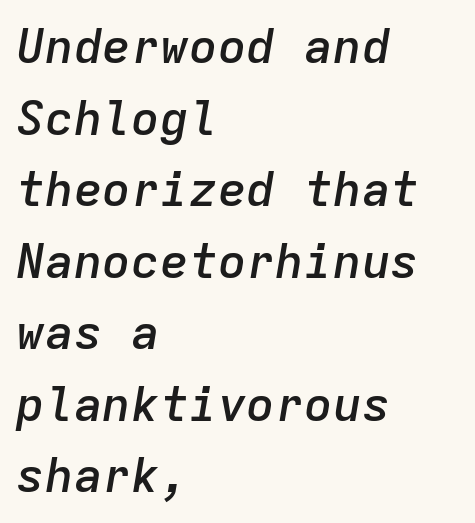
The image shows 48 px semibold type, italic (leaning right), monospaced; set left-aligned, normal line spacing (1.49x), normal letter spacing, not underlined; low stroke contrast and a medium x-height.
